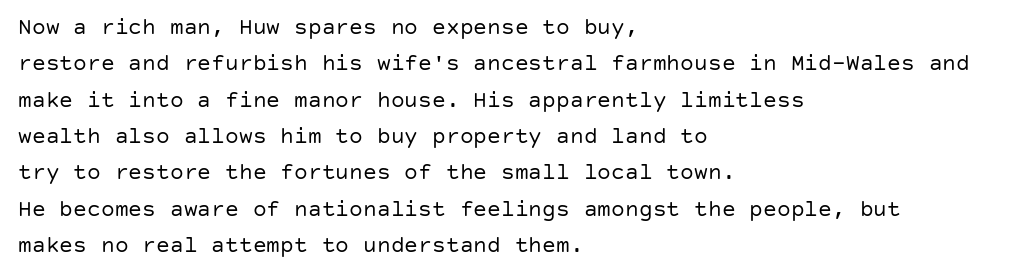
The image shows 23 px text type, upright; set left-aligned, normal line spacing (1.58x), normal letter spacing, not underlined.
